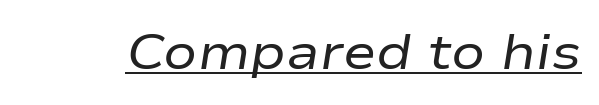
{"italic": "yes", "lean": "right", "slant_degrees": 9, "bold": "no", "weight": "regular", "width": "wide", "stroke_contrast": "low", "x_height": "medium", "monospaced": "no", "underline": "yes", "letter_spacing": "normal", "letter_spacing_em": 0.0, "glyph_px": 50}
